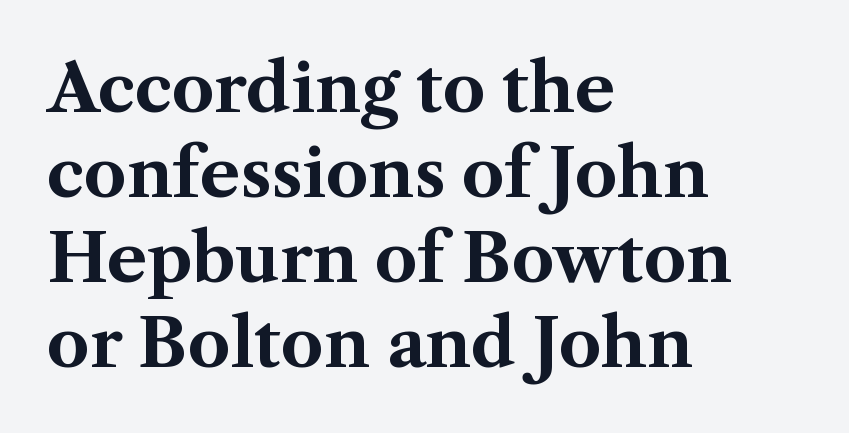
In CSS terms this would be text-align: left. The passage shown is emphatically bold. Do the letters lean? They stand straight. Caption: standard tracking, unaltered.
